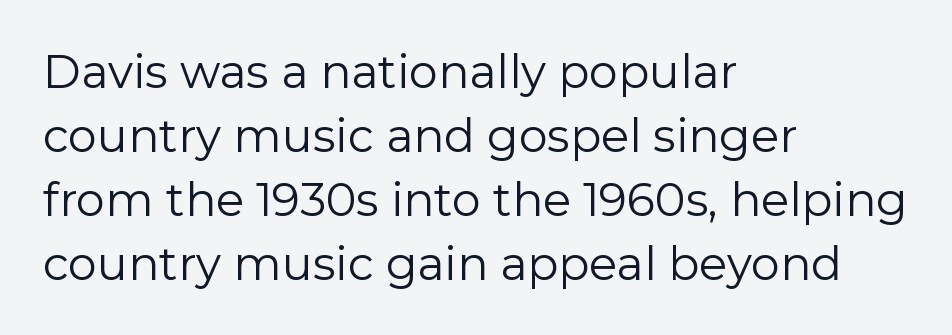
These lines are set flush left with a ragged right edge. No extra tracking has been applied to these lines. Does the type have serifs? No, each stem ends abruptly. Summary of weight: not heavy and not bold.
